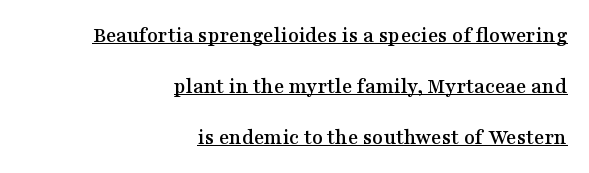
{"italic": "no", "underline": "yes", "align": "right", "line_spacing": "loose", "line_spacing_ratio": 2.31, "letter_spacing": "normal", "letter_spacing_em": 0.0, "glyph_px": 22}
